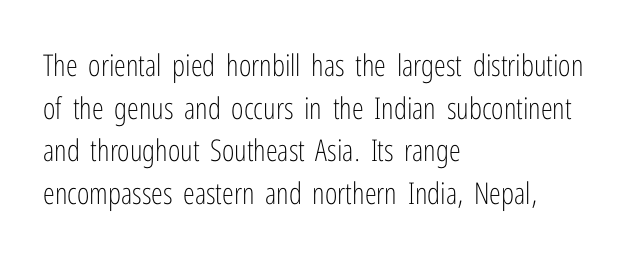
Q: Is the text bold? A: No.
Q: Is the text italic (slanted)? A: No, it is upright.
Q: Is the typeface a serif or a sans-serif typeface? A: Sans-serif.
Q: Is the text underlined? A: No.
Q: How is the paragraph aligned? A: Left-aligned.
Q: Is the spacing between letters normal or unusually wide? A: Normal.
Q: Is the spacing between lines tight, normal or loose? A: Normal.
Q: Width (condensed, normal, or wide)? A: Condensed.
Q: Stroke contrast? A: Low.
Q: x-height? A: Medium.
Q: Monospaced? A: No.
